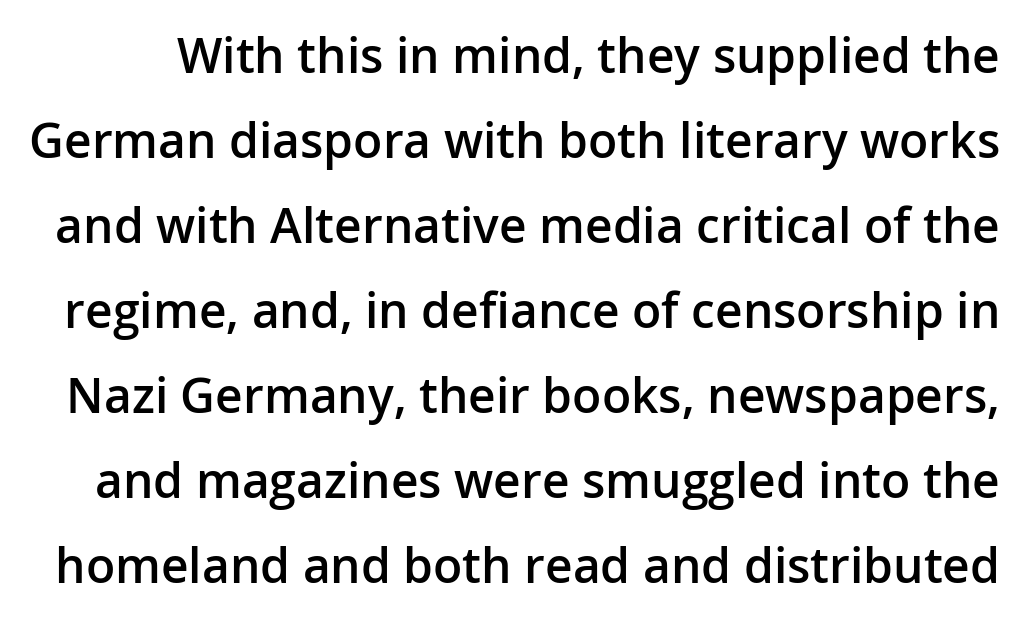
{"serif": "no", "italic": "no", "bold": "semi", "weight": "semibold", "width": "normal", "stroke_contrast": "low", "x_height": "medium", "monospaced": "no", "underline": "no", "line_spacing_ratio": 1.77, "letter_spacing": "normal", "letter_spacing_em": 0.0, "glyph_px": 48}
